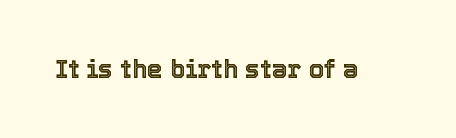
Q: Is the text italic (slanted)? A: No, it is upright.
Q: Is the text underlined? A: No.
Q: Is the spacing between letters normal or unusually wide? A: Normal.
